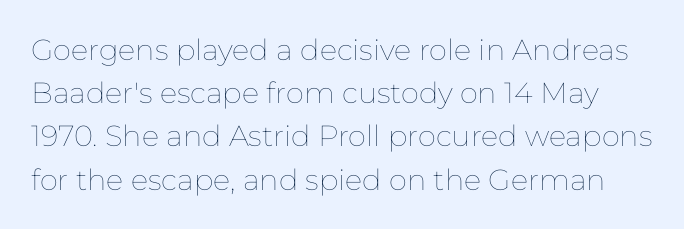
Interline gaps are of average width in this sample. The glyphs are unaccompanied by any horizontal stroke below them. Character widths vary here, with narrow letters taking less room than wide ones. Nothing unusual about the tracking: characters are spaced as the font intends. Is the stroke heavy? The answer is a plain regular-or-lighter. Italic: no, the glyphs are upright roman.
